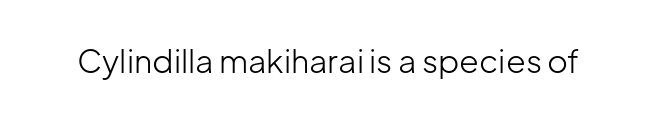
The image shows 32 px light sans-serif type, upright; set normal letter spacing, not underlined; low stroke contrast and a medium x-height.
